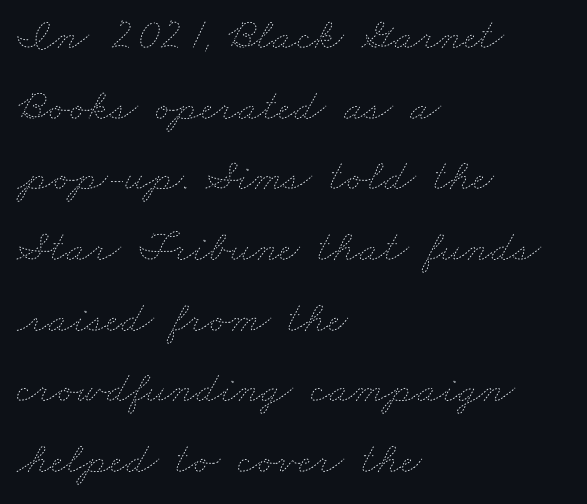
{"bold": "no", "weight": "thin", "width": "wide", "stroke_contrast": "low", "x_height": "small", "monospaced": "no", "underline": "no", "align": "left", "line_spacing": "normal", "line_spacing_ratio": 1.57, "letter_spacing": "normal", "letter_spacing_em": 0.0, "glyph_px": 45}
